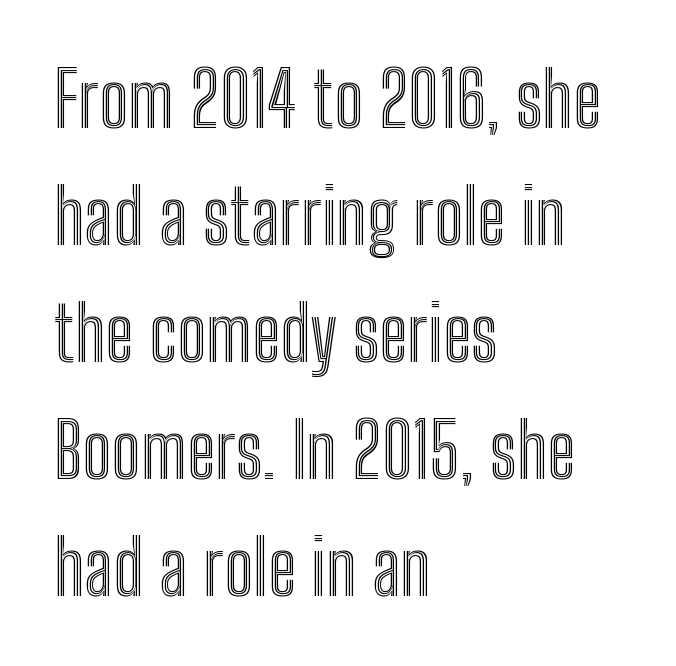
Plain, unruled lines of type. Note the varied advance widths — an 'i' is clearly narrower than an 'm'. Short note: letters normally spaced. Reading down the column, the eye jumps a familiar distance to each next line.
